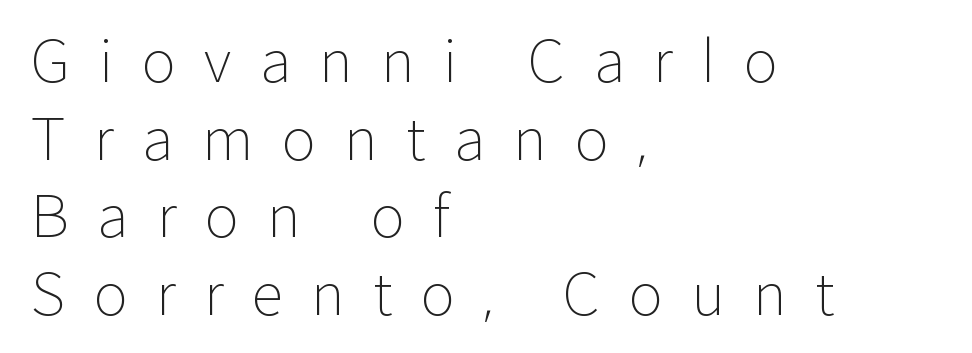
{"serif": "no", "italic": "no", "bold": "no", "weight": "light", "width": "normal", "stroke_contrast": "low", "x_height": "medium", "monospaced": "no", "underline": "no", "align": "left", "line_spacing": "normal", "line_spacing_ratio": 1.34, "letter_spacing": "wide", "letter_spacing_em": 0.49, "glyph_px": 58}
